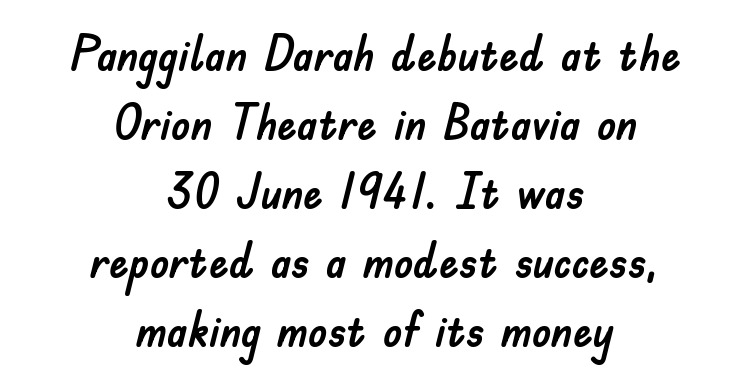
{"serif": "no", "width": "normal", "stroke_contrast": "low", "x_height": "small", "monospaced": "no", "underline": "no", "align": "center", "line_spacing": "normal", "line_spacing_ratio": 1.41, "letter_spacing": "normal", "letter_spacing_em": 0.0, "glyph_px": 49}
